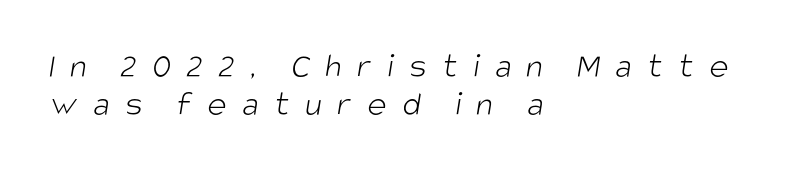
{"serif": "no", "bold": "no", "weight": "light", "width": "condensed", "stroke_contrast": "low", "x_height": "large", "monospaced": "no", "underline": "no", "align": "left", "line_spacing": "tight", "line_spacing_ratio": 1.05, "letter_spacing": "wide", "letter_spacing_em": 0.43, "glyph_px": 36}
